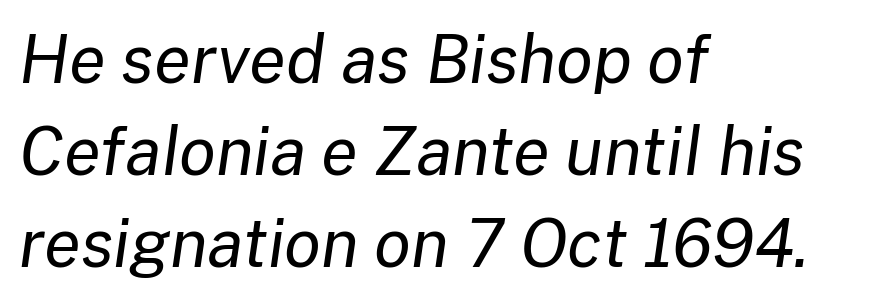
Q: Is the text bold? A: No.
Q: Is the text italic (slanted)? A: Yes, it leans right by about 8 degrees.
Q: Is the text underlined? A: No.
Q: How is the paragraph aligned? A: Left-aligned.
Q: Is the spacing between letters normal or unusually wide? A: Normal.
Q: Is the spacing between lines tight, normal or loose? A: Normal.
Q: Width (condensed, normal, or wide)? A: Normal.
Q: Stroke contrast? A: Low.
Q: x-height? A: Medium.
Q: Monospaced? A: No.
